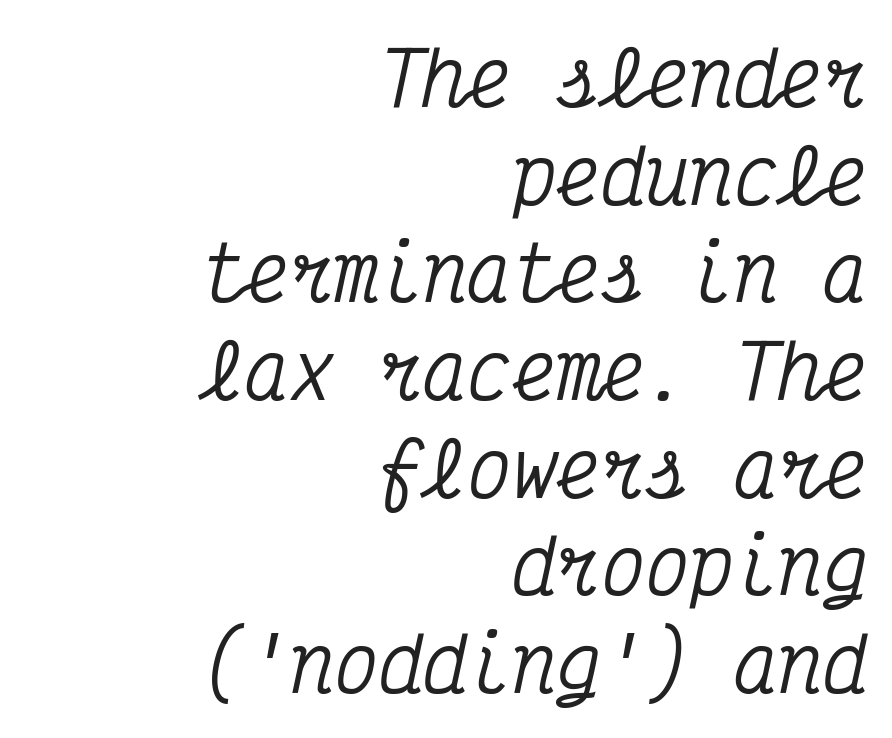
{"serif": "yes", "italic": "yes", "lean": "right", "slant_degrees": 12, "width": "condensed", "stroke_contrast": "medium", "x_height": "medium", "monospaced": "yes", "underline": "no", "align": "right", "line_spacing": "normal", "line_spacing_ratio": 1.32, "letter_spacing": "normal", "letter_spacing_em": 0.0, "glyph_px": 74}
